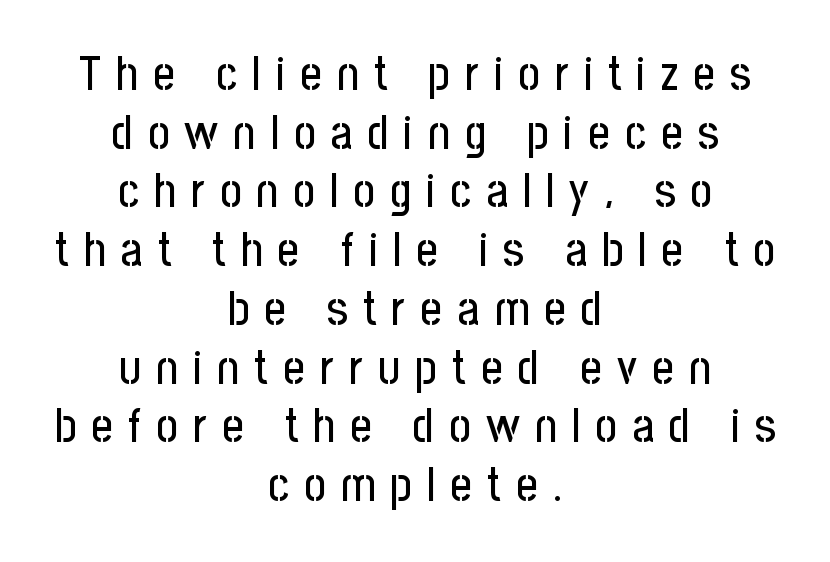
Q: Is the text italic (slanted)? A: No, it is upright.
Q: Is the typeface a serif or a sans-serif typeface? A: Sans-serif.
Q: Is the text underlined? A: No.
Q: How is the paragraph aligned? A: Centered.
Q: Is the spacing between letters normal or unusually wide? A: Unusually wide.
Q: Is the spacing between lines tight, normal or loose? A: Normal.
Q: Width (condensed, normal, or wide)? A: Condensed.
Q: Stroke contrast? A: Low.
Q: x-height? A: Medium.
Q: Monospaced? A: No.
